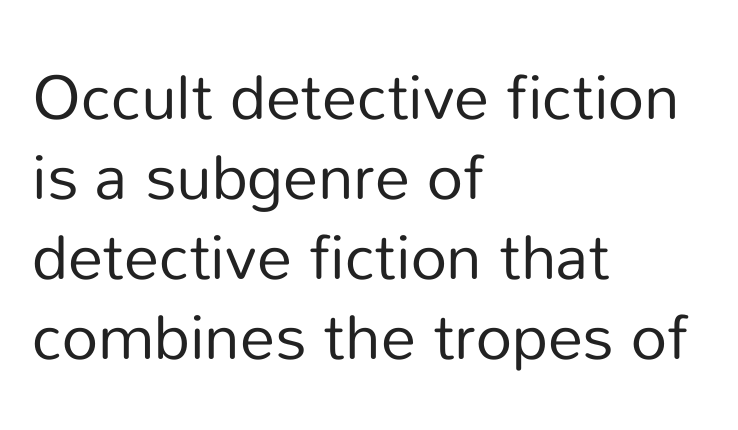
Q: Is the text bold? A: No.
Q: Is the text italic (slanted)? A: No, it is upright.
Q: Is the typeface a serif or a sans-serif typeface? A: Sans-serif.
Q: Is the text underlined? A: No.
Q: How is the paragraph aligned? A: Left-aligned.
Q: Is the spacing between letters normal or unusually wide? A: Normal.
Q: Is the spacing between lines tight, normal or loose? A: Normal.
Q: Width (condensed, normal, or wide)? A: Normal.
Q: Stroke contrast? A: Low.
Q: x-height? A: Medium.
Q: Monospaced? A: No.
